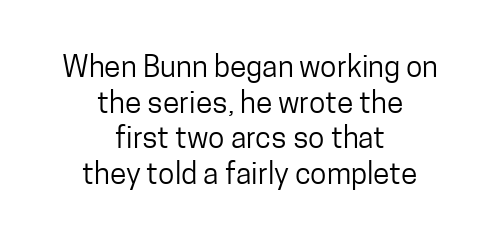
The image shows 30 px regular-weight, condensed sans-serif type, upright; set centered, line spacing 1.19x, normal letter spacing, not underlined; low stroke contrast and a medium x-height.
